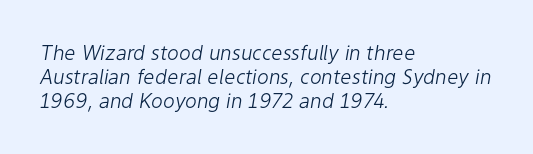
Stems and bowls with no extra thickness — not bold. Descenders hang freely into open space. Observe the lean: these are italic letterforms. A student would call this left alignment; a typographer would say flush left, rag right. There is no visible air inserted between adjacent glyphs.
